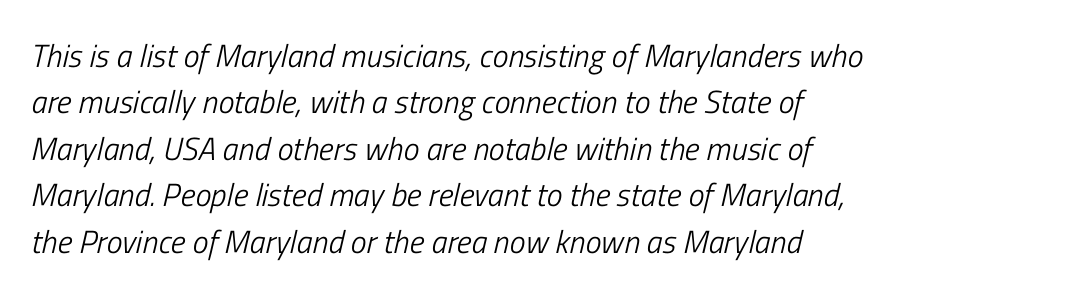
Tracking here is standard; glyphs follow each other at the usual distance. One-word summary of the alignment: left. Plain, unruled lines of type. This sample has the flowing, uneven cadence of proportional lettering. If you drew a line through each stem, it would be angled.
